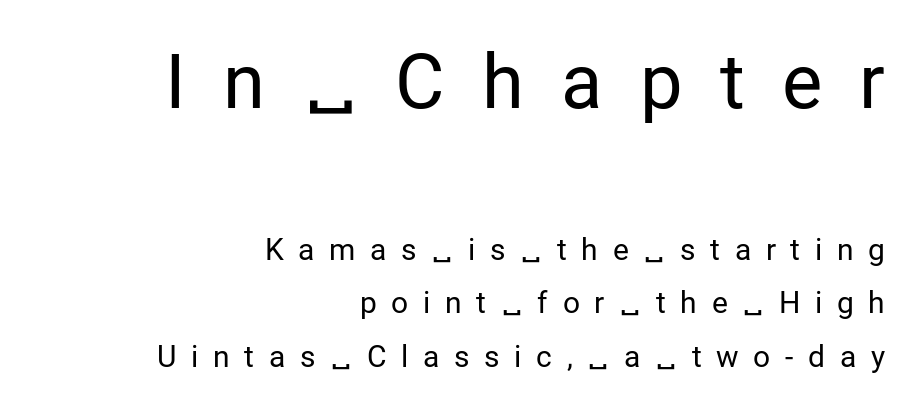
{"serif": "no", "italic": "no", "bold": "no", "weight": "regular", "width": "normal", "stroke_contrast": "low", "x_height": "medium", "monospaced": "no", "underline": "no", "align": "right", "line_spacing_ratio": 1.77, "letter_spacing": "wide", "letter_spacing_em": 0.49, "larger_block": "first", "size_ratio": 2.53, "glyph_px": 76}
